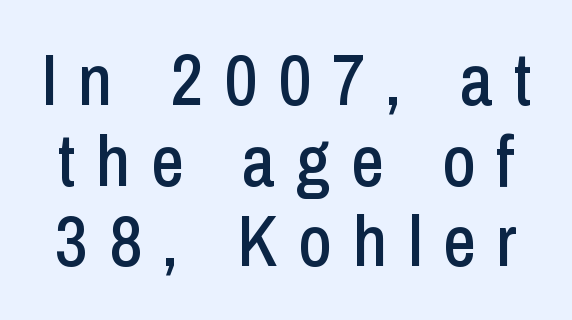
Q: Is the text italic (slanted)? A: No, it is upright.
Q: Is the typeface a serif or a sans-serif typeface? A: Sans-serif.
Q: Is the text underlined? A: No.
Q: Is the spacing between letters normal or unusually wide? A: Unusually wide.
Q: Is the spacing between lines tight, normal or loose? A: Tight.
Q: Width (condensed, normal, or wide)? A: Condensed.
Q: Stroke contrast? A: Low.
Q: x-height? A: Medium.
Q: Monospaced? A: No.
